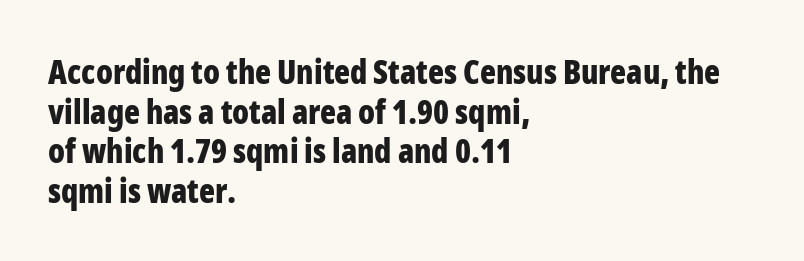
{"serif": "no", "italic": "no", "bold": "yes", "weight": "bold", "width": "condensed", "stroke_contrast": "low", "x_height": "medium", "monospaced": "no", "underline": "no", "align": "left", "line_spacing_ratio": 1.2, "letter_spacing": "normal", "letter_spacing_em": 0.0, "glyph_px": 33}
